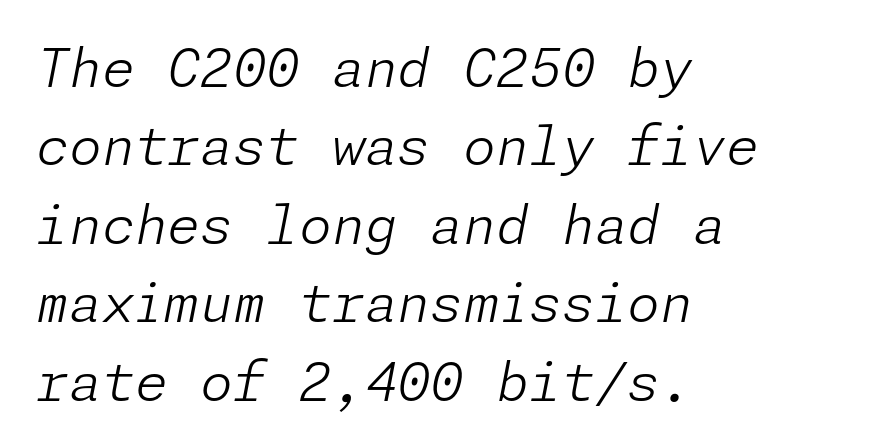
{"italic": "yes", "lean": "right", "slant_degrees": 11, "bold": "no", "weight": "light", "width": "normal", "stroke_contrast": "low", "x_height": "medium", "underline": "no", "align": "left", "line_spacing": "normal", "line_spacing_ratio": 1.48, "letter_spacing": "normal", "letter_spacing_em": 0.0, "glyph_px": 53}
